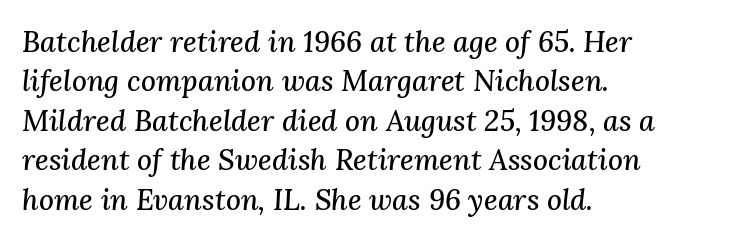
Q: Is the text italic (slanted)? A: Yes, it leans right by about 3 degrees.
Q: Is the typeface a serif or a sans-serif typeface? A: Serif.
Q: Is the text underlined? A: No.
Q: How is the paragraph aligned? A: Left-aligned.
Q: Is the spacing between letters normal or unusually wide? A: Normal.
Q: Is the spacing between lines tight, normal or loose? A: Normal.
Q: Width (condensed, normal, or wide)? A: Normal.
Q: Stroke contrast? A: Medium.
Q: x-height? A: Medium.
Q: Monospaced? A: No.
